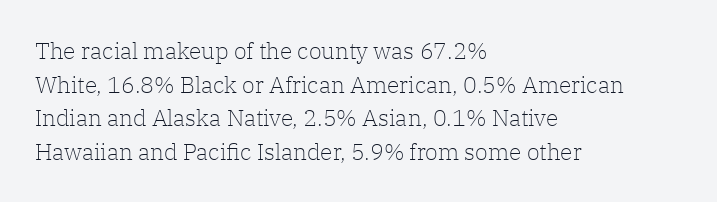
Q: Is the text bold? A: No.
Q: Is the text italic (slanted)? A: No, it is upright.
Q: Is the text underlined? A: No.
Q: How is the paragraph aligned? A: Left-aligned.
Q: Is the spacing between letters normal or unusually wide? A: Normal.
Q: Is the spacing between lines tight, normal or loose? A: Normal.
